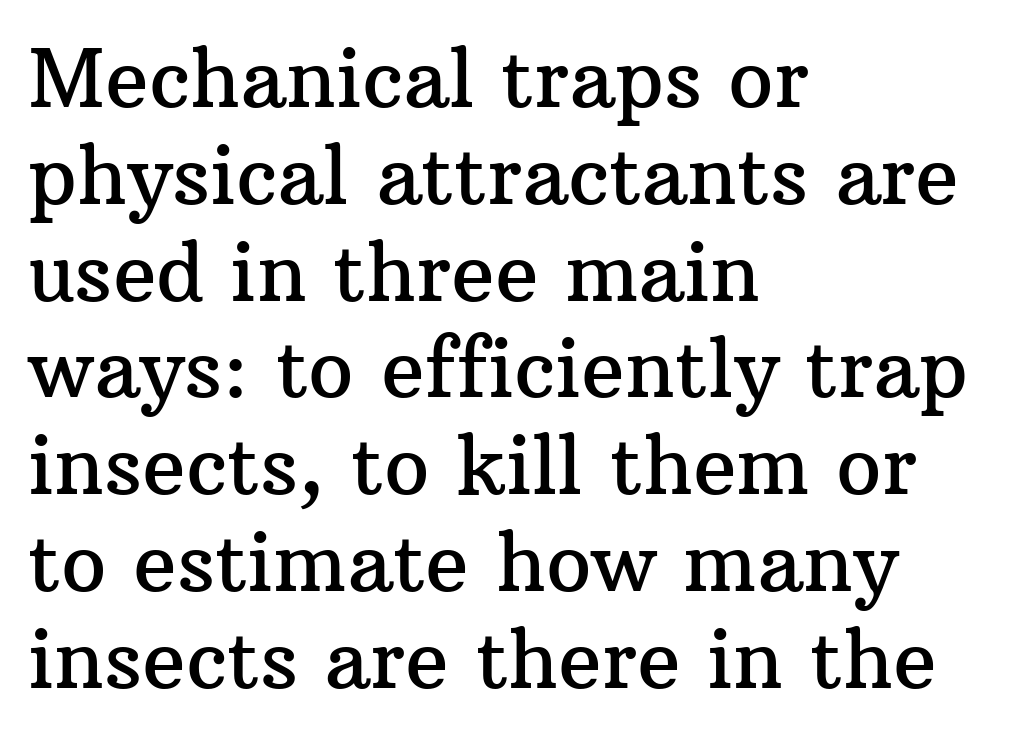
Q: Is the text italic (slanted)? A: No, it is upright.
Q: Is the typeface a serif or a sans-serif typeface? A: Serif.
Q: Is the text underlined? A: No.
Q: How is the paragraph aligned? A: Left-aligned.
Q: Is the spacing between letters normal or unusually wide? A: Normal.
Q: Width (condensed, normal, or wide)? A: Normal.
Q: Stroke contrast? A: Medium.
Q: x-height? A: Medium.
Q: Monospaced? A: No.
